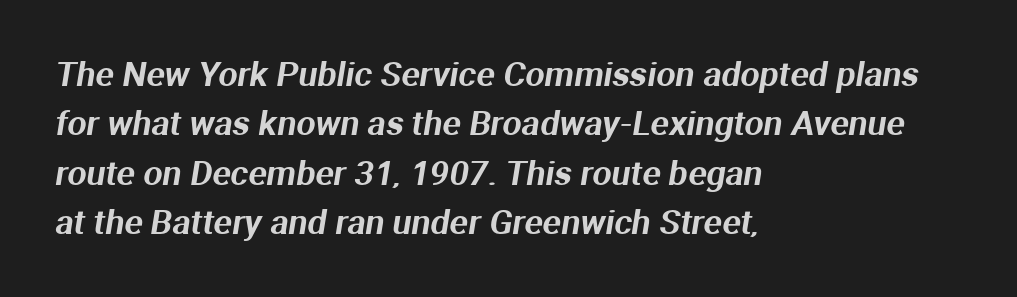
Q: Is the typeface a serif or a sans-serif typeface? A: Sans-serif.
Q: Is the text underlined? A: No.
Q: How is the paragraph aligned? A: Left-aligned.
Q: Is the spacing between letters normal or unusually wide? A: Normal.
Q: Is the spacing between lines tight, normal or loose? A: Normal.
Q: Width (condensed, normal, or wide)? A: Normal.
Q: Stroke contrast? A: Medium.
Q: x-height? A: Medium.
Q: Monospaced? A: No.
